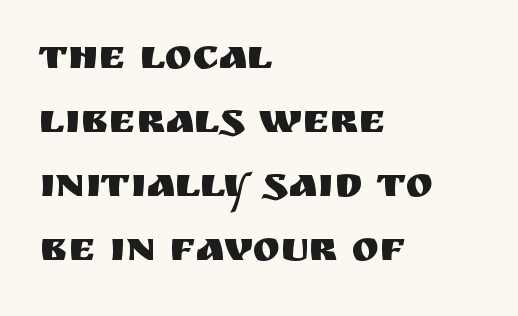
{"serif": "no", "italic": "no", "width": "normal", "stroke_contrast": "medium", "x_height": "large", "monospaced": "no", "underline": "no", "align": "left", "line_spacing": "normal", "line_spacing_ratio": 1.56, "letter_spacing": "normal", "letter_spacing_em": 0.0, "glyph_px": 41}
